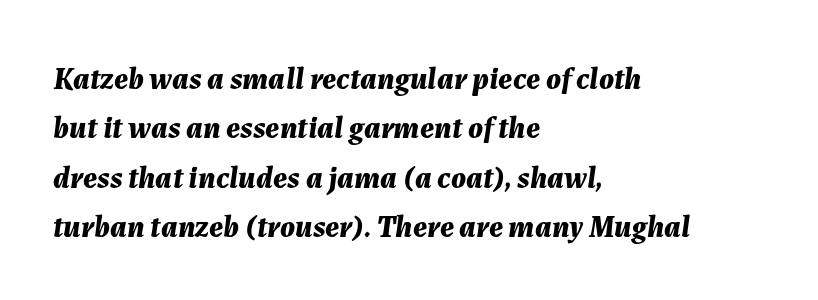
Q: Is the text bold? A: Yes.
Q: Is the text italic (slanted)? A: Yes, it leans right by about 7 degrees.
Q: Is the text underlined? A: No.
Q: How is the paragraph aligned? A: Left-aligned.
Q: Is the spacing between letters normal or unusually wide? A: Normal.
Q: Is the spacing between lines tight, normal or loose? A: Normal.
Q: Width (condensed, normal, or wide)? A: Normal.
Q: Stroke contrast? A: Medium.
Q: x-height? A: Medium.
Q: Monospaced? A: No.
